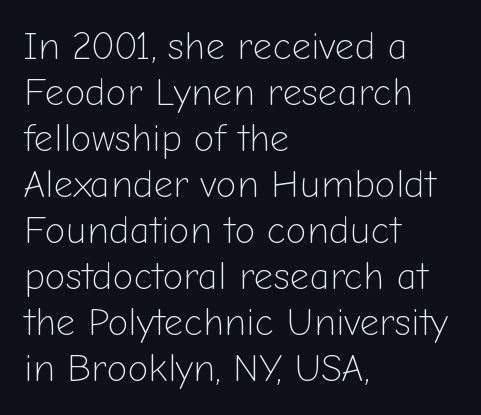
Q: Is the text bold? A: No.
Q: Is the text italic (slanted)? A: No, it is upright.
Q: Is the typeface a serif or a sans-serif typeface? A: Sans-serif.
Q: Is the text underlined? A: No.
Q: How is the paragraph aligned? A: Left-aligned.
Q: Is the spacing between letters normal or unusually wide? A: Normal.
Q: Width (condensed, normal, or wide)? A: Normal.
Q: Stroke contrast? A: Low.
Q: x-height? A: Medium.
Q: Monospaced? A: No.
